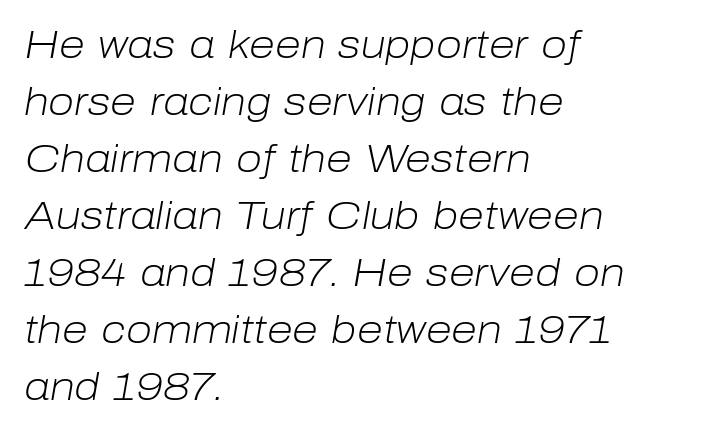
The image shows 38 px light type, italic (leaning right); set left-aligned, normal line spacing (1.5x), normal letter spacing, not underlined; low stroke contrast and a medium x-height.
